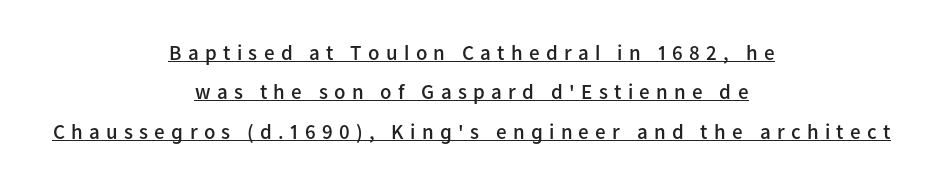
{"italic": "no", "bold": "semi", "underline": "yes", "align": "center", "line_spacing_ratio": 1.87, "letter_spacing": "wide", "letter_spacing_em": 0.3, "glyph_px": 21}
